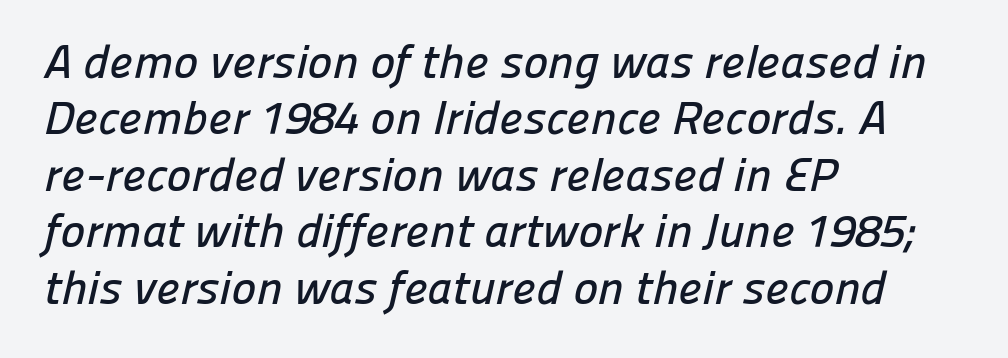
The image shows 47 px sans-serif type; set left-aligned, line spacing 1.2x, normal letter spacing, not underlined; low stroke contrast and a medium x-height.
